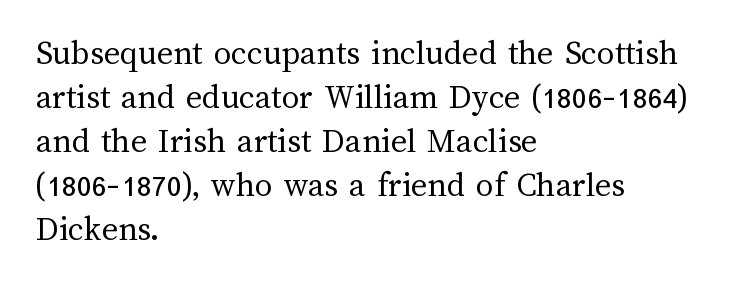
Does the lettering tilt? It doesn't — this is upright. Interline gaps are of average width in this sample. Layout note: lines flush left. Think of a printed novel: that variable character pitch is what you see here. Does extra space separate the letters? No, they use regular spacing.
